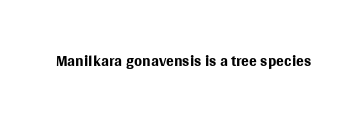
The type is set solid horizontally, with unmodified tracking. Words float on clear page, feet unadorned. A quiet, ordinary-to-light weight characterises the typeface. The type sits square on the baseline with zero lean.
